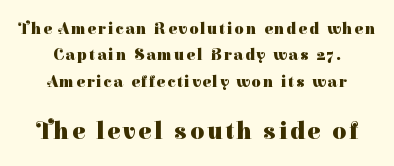
{"italic": "no", "bold": "yes", "underline": "no", "align": "center", "line_spacing": "normal", "line_spacing_ratio": 1.65, "larger_block": "second", "size_ratio": 1.5, "glyph_px": 24}
